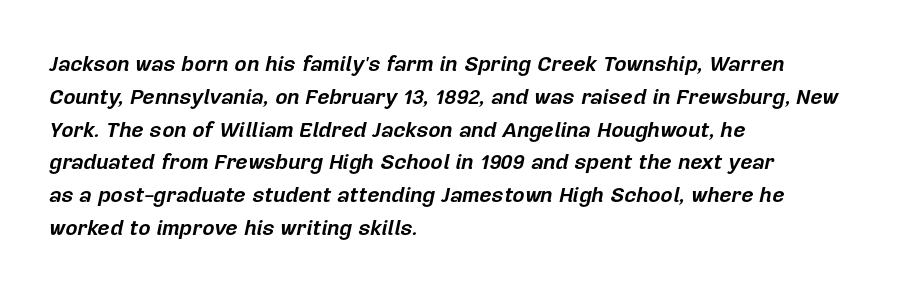
Type without underlining. Left-aligned paragraph, ragged on the right. Is the type slanted? Yes — the strokes lean at a clear angle. Caption: standard tracking, unaltered.
